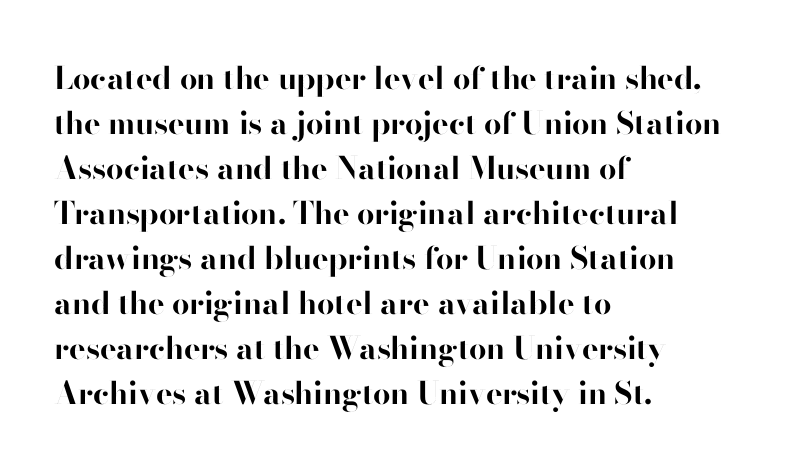
{"serif": "no", "italic": "no", "bold": "yes", "weight": "bold", "width": "normal", "stroke_contrast": "high", "x_height": "small", "monospaced": "no", "underline": "no", "align": "left", "line_spacing": "normal", "line_spacing_ratio": 1.45, "letter_spacing": "normal", "letter_spacing_em": 0.0, "glyph_px": 31}
